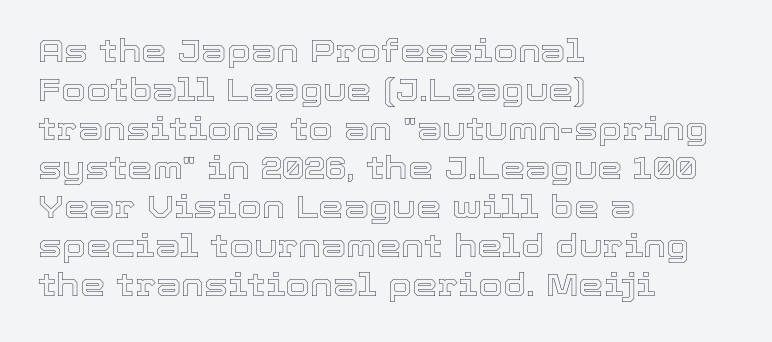
Notice how the passage keeps a crisp vertical edge on the left only. Clear beneath every line of the passage. It's the straight-up-and-down kind of type. Here the designer chose a conventional face with non-uniform glyph widths. Honestly, the letter spacing is just normal — you wouldn't notice it.
